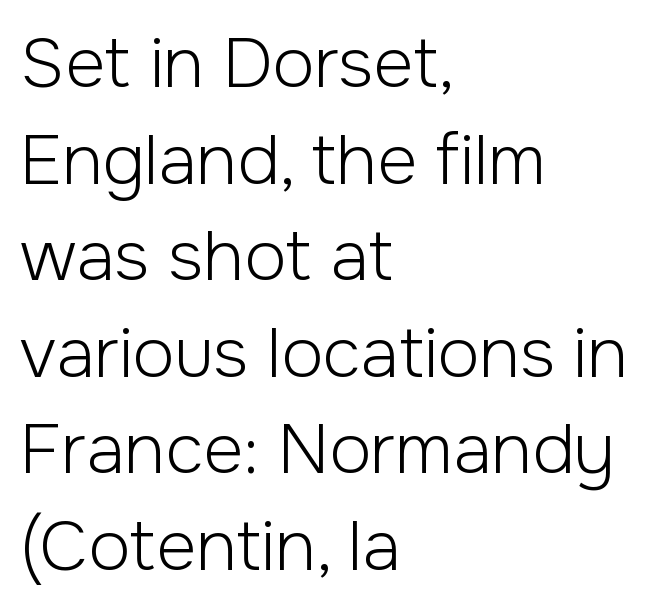
The passage shown is typed in a proportional face where columns would drift. Line spacing here is normal. This rendering uses left alignment, leaving the right contour irregular. Nothing sits at the stroke ends, so this counts as sans-serif.
